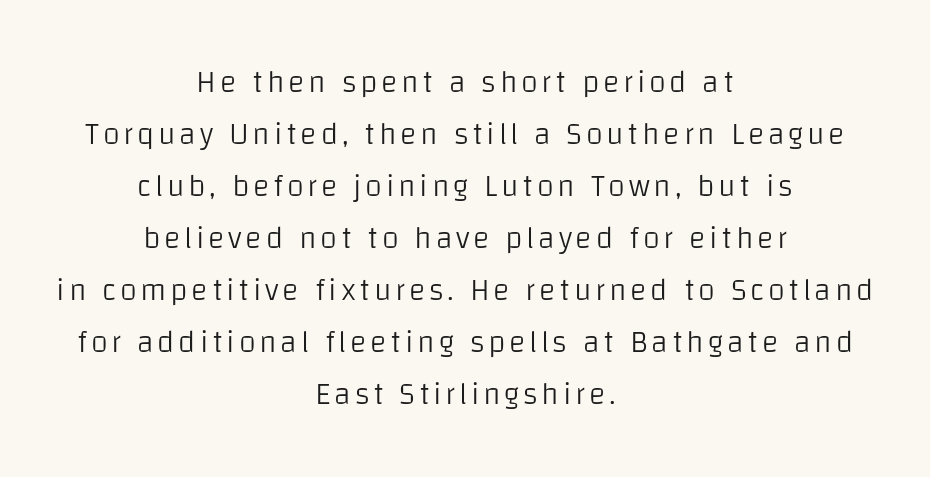
{"serif": "no", "italic": "no", "bold": "no", "weight": "light", "width": "normal", "stroke_contrast": "low", "x_height": "large", "monospaced": "no", "underline": "no", "align": "center", "line_spacing": "normal", "line_spacing_ratio": 1.68, "glyph_px": 31}
